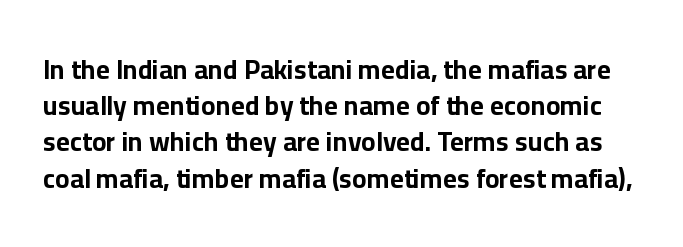
Q: Is the text bold? A: Yes.
Q: Is the text italic (slanted)? A: No, it is upright.
Q: Is the text underlined? A: No.
Q: Is the spacing between letters normal or unusually wide? A: Normal.
Q: Is the spacing between lines tight, normal or loose? A: Normal.
